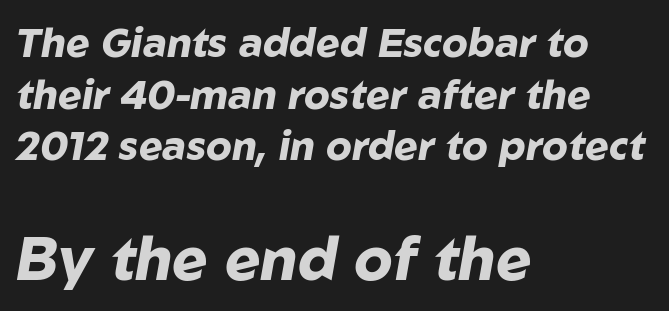
The image shows 60 px heavy type, italic (leaning right); set left-aligned, normal line spacing (1.29x), normal letter spacing, not underlined; the second (bottom) block is 1.5x larger; low stroke contrast and a medium x-height.
